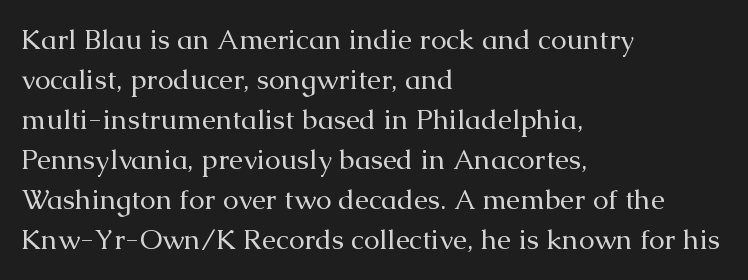
The image shows 28 px regular-weight serif type, upright; set left-aligned, normal line spacing (1.43x), normal letter spacing, not underlined; medium stroke contrast and a medium x-height.
